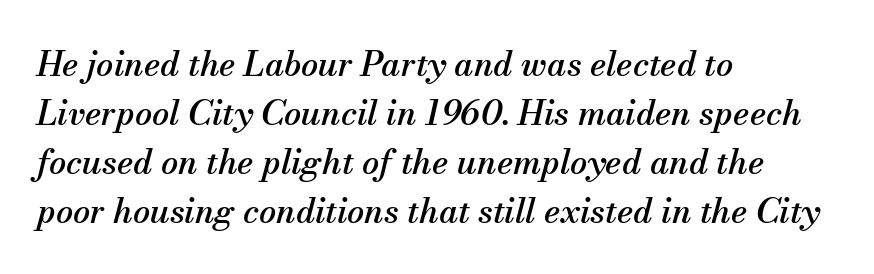
The rendering uses a moderate line-height, typical for paragraphs. Here the designer chose a conventional face with non-uniform glyph widths. The passage shown leans; its letterforms are oblique. Unlike a clean sans, this face finishes its strokes with serifs.
